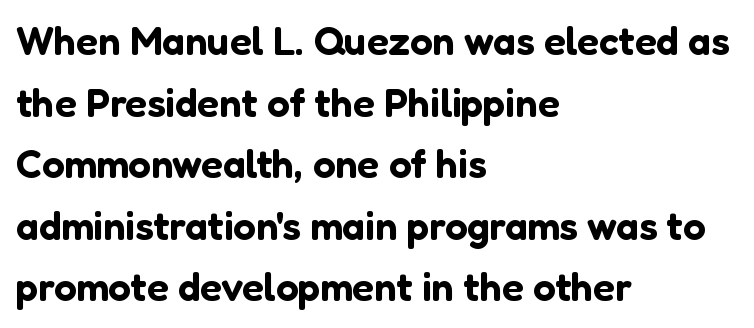
Visually the block forms a straight wall on the left and a jagged coastline on the right. Examine the stroke ends and you'll find no serifs. Underlining? Definitely not there. The face used here is rendered with its standard letterfit. Think of a printed novel: that variable character pitch is what you see here.
